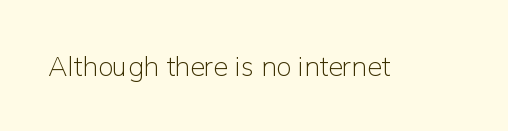
Q: Is the text bold? A: No.
Q: Is the text italic (slanted)? A: No, it is upright.
Q: Is the text underlined? A: No.
Q: Is the spacing between letters normal or unusually wide? A: Normal.
